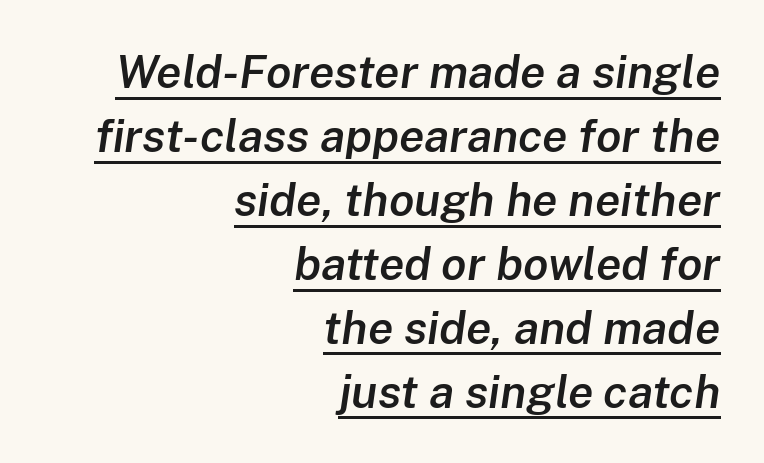
{"italic": "yes", "lean": "right", "slant_degrees": 8, "bold": "semi", "weight": "semibold", "width": "normal", "stroke_contrast": "low", "x_height": "medium", "monospaced": "no", "underline": "yes", "align": "right", "line_spacing": "normal", "line_spacing_ratio": 1.39, "letter_spacing": "normal", "letter_spacing_em": 0.0, "glyph_px": 46}
